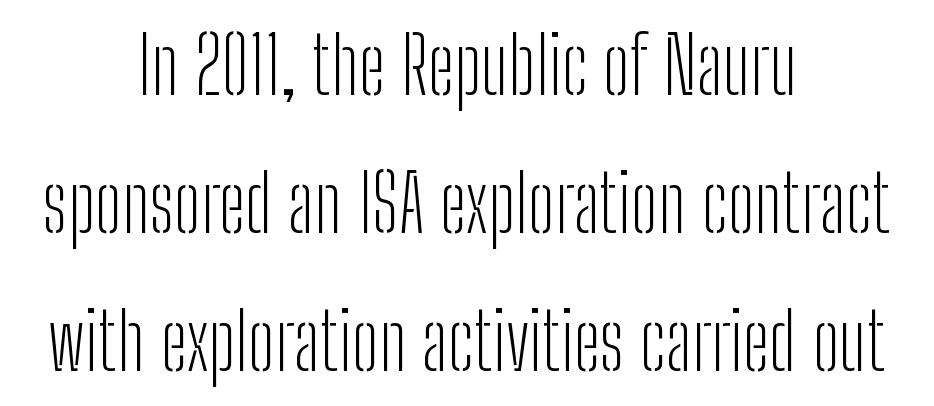
The face used here is proportionally spaced, like ordinary book or web type. Caption: standard tracking, unaltered. This sample is center-justified, so both line endings float freely. The letters carry no serifs — their stems end cleanly without finishing strokes. Only glyphs here, with clear space below each row.
